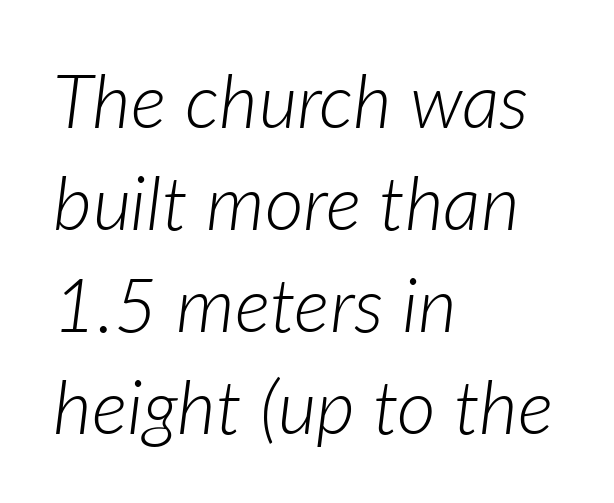
Posture: slanted. Unbolded letterforms with no extra heft. Horizontal bands of white between lines are of average thickness. The space directly below the letters is spotless. These lines stack with their left ends in a neat column.
